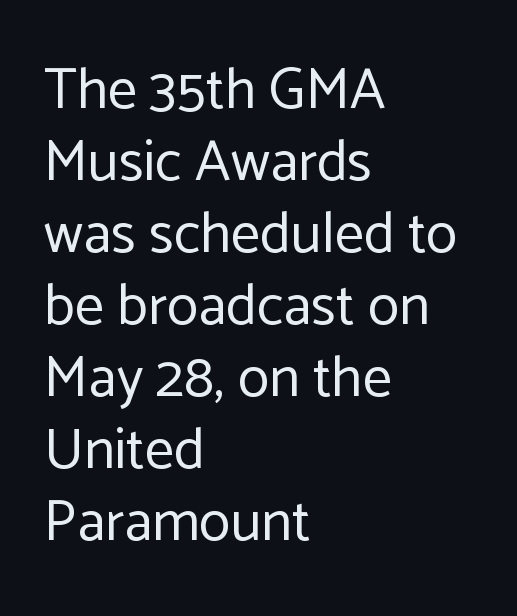
The image shows 58 px regular-weight sans-serif type, upright; set left-aligned, line spacing 1.24x, normal letter spacing, not underlined; low stroke contrast and a medium x-height.
